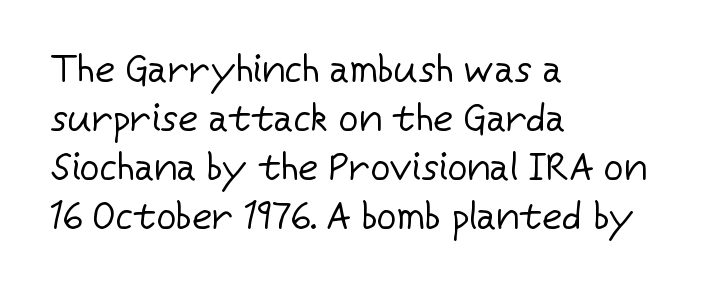
{"serif": "no", "italic": "no", "bold": "no", "weight": "regular", "width": "normal", "stroke_contrast": "low", "x_height": "medium", "monospaced": "no", "underline": "no", "align": "left", "line_spacing": "normal", "line_spacing_ratio": 1.26, "letter_spacing": "normal", "letter_spacing_em": 0.0, "glyph_px": 39}
